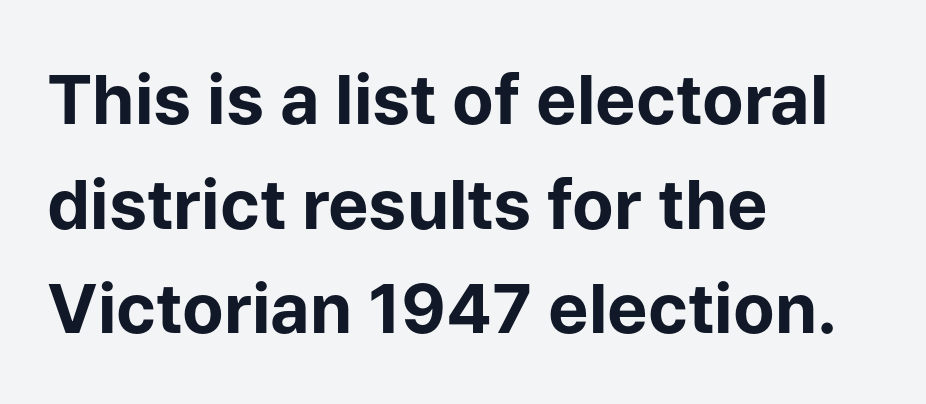
Each row of text sits above clean, open space. The type sits square on the baseline with zero lean. How would I describe the line gaps? Plain and ordinary. The letters advance in unequal steps, a hallmark of proportional type.
